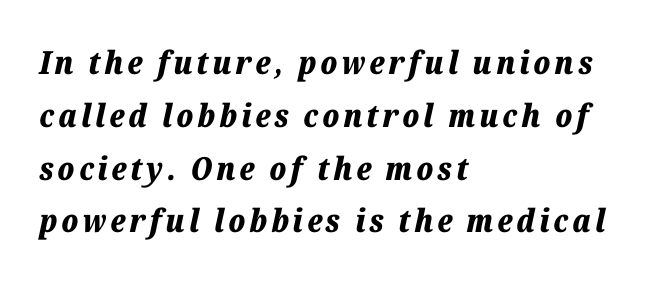
Q: Is the text bold? A: Yes.
Q: Is the text italic (slanted)? A: Yes, it leans right by about 12 degrees.
Q: Is the text underlined? A: No.
Q: How is the paragraph aligned? A: Left-aligned.
Q: Is the spacing between lines tight, normal or loose? A: Normal.
Q: Width (condensed, normal, or wide)? A: Normal.
Q: Stroke contrast? A: Low.
Q: x-height? A: Medium.
Q: Monospaced? A: No.
